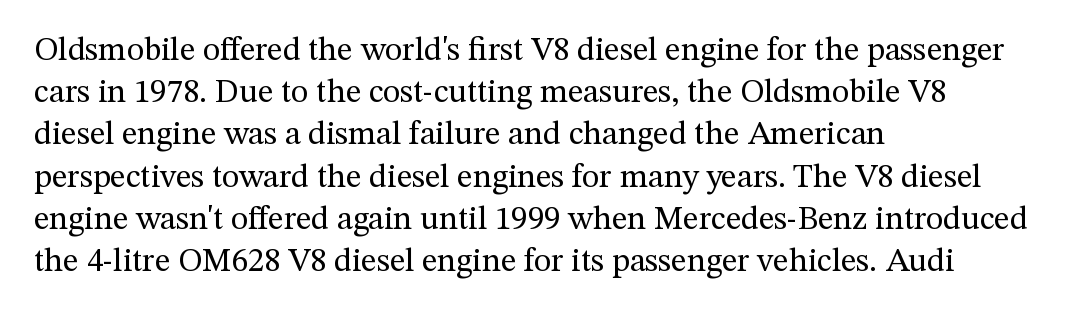
Tracking here is standard; glyphs follow each other at the usual distance. The baseline area is clear. Character widths vary here, with narrow letters taking less room than wide ones. Regarding leading, the lines here are spaced in the standard way.
